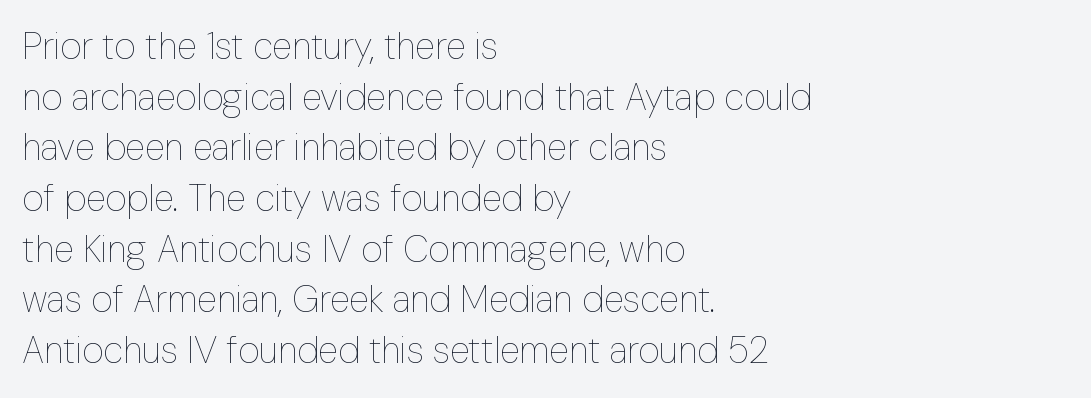
{"italic": "no", "bold": "no", "weight": "thin", "width": "condensed", "stroke_contrast": "low", "x_height": "medium", "monospaced": "no", "underline": "no", "align": "left", "line_spacing": "normal", "line_spacing_ratio": 1.37, "letter_spacing": "normal", "letter_spacing_em": 0.0, "glyph_px": 37}
